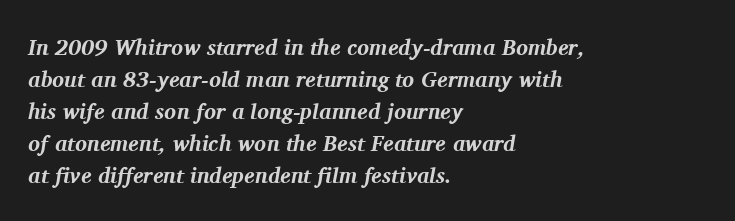
Q: Is the text bold? A: Yes.
Q: Is the text italic (slanted)? A: Yes, it leans right by about 11 degrees.
Q: Is the text underlined? A: No.
Q: How is the paragraph aligned? A: Left-aligned.
Q: Is the spacing between letters normal or unusually wide? A: Normal.
Q: Is the spacing between lines tight, normal or loose? A: Normal.
